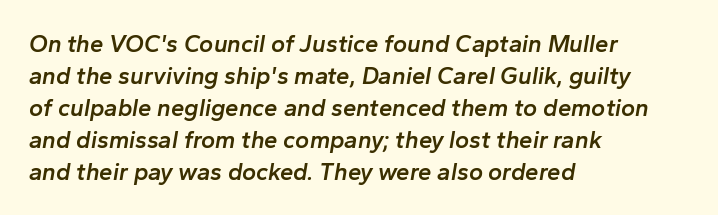
The specimen omits any rule beneath the text block's lines. The rendering uses a moderate line-height, typical for paragraphs. Firm but not heavy-handed strokes: this text is semibold. The passage is arranged the way most books set body copy — flush left. The type is set solid horizontally, with unmodified tracking.
